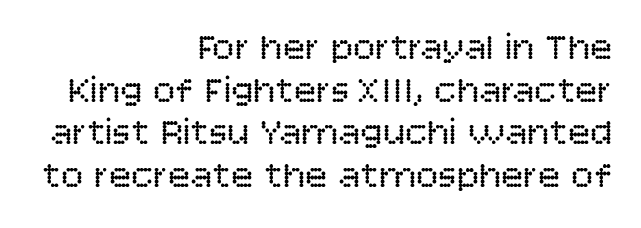
{"serif": "no", "italic": "no", "bold": "no", "weight": "regular", "width": "normal", "stroke_contrast": "low", "x_height": "large", "monospaced": "no", "underline": "no", "align": "right", "line_spacing": "tight", "line_spacing_ratio": 1.15, "letter_spacing": "normal", "letter_spacing_em": 0.0, "glyph_px": 37}
